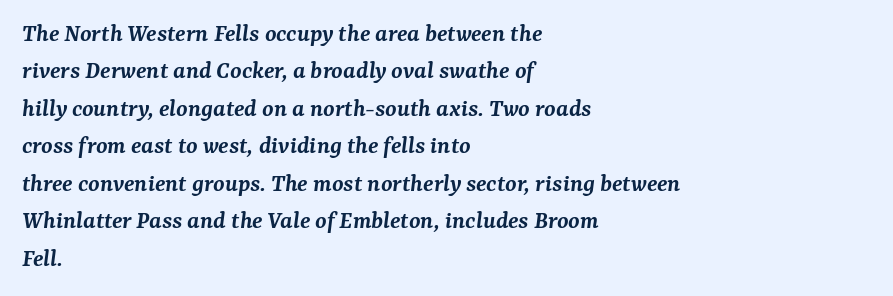
Visually the block forms a straight wall on the left and a jagged coastline on the right. Strokes here are thickened, but only to semibold level. Each new line begins a customary step beneath the previous one. Rule under the text: the space is simply empty. The type is set solid horizontally, with unmodified tracking. This is oblique type, the kind used for emphasis or titles.
